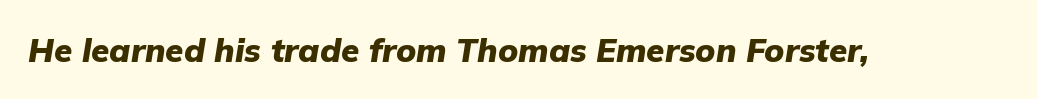
{"italic": "yes", "lean": "right", "slant_degrees": 9, "bold": "yes", "weight": "heavy", "width": "normal", "stroke_contrast": "low", "x_height": "medium", "monospaced": "no", "underline": "no", "letter_spacing": "normal", "letter_spacing_em": 0.0, "glyph_px": 33}
